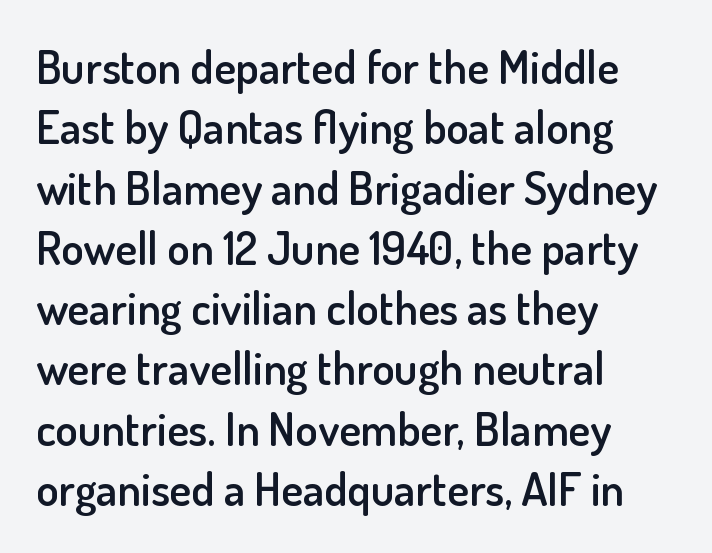
Q: Is the text bold? A: Semi-bold.
Q: Is the text italic (slanted)? A: No, it is upright.
Q: Is the typeface a serif or a sans-serif typeface? A: Sans-serif.
Q: Is the text underlined? A: No.
Q: How is the paragraph aligned? A: Left-aligned.
Q: Is the spacing between letters normal or unusually wide? A: Normal.
Q: Is the spacing between lines tight, normal or loose? A: Normal.
Q: Width (condensed, normal, or wide)? A: Normal.
Q: Stroke contrast? A: Low.
Q: x-height? A: Small.
Q: Monospaced? A: No.
